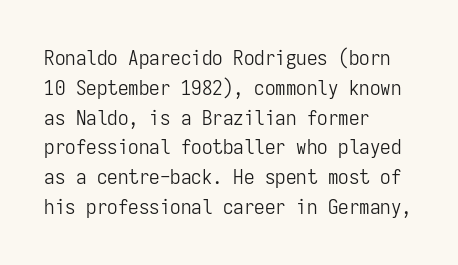
{"italic": "no", "bold": "no", "underline": "no", "align": "left", "line_spacing": "normal", "line_spacing_ratio": 1.42, "letter_spacing": "normal", "letter_spacing_em": 0.0, "glyph_px": 21}
